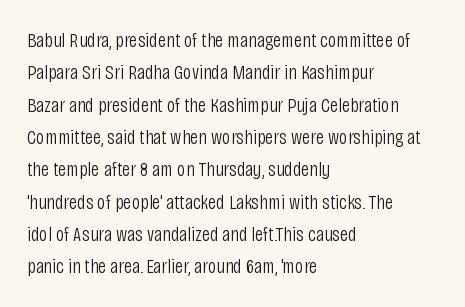
The image shows 21 px text type, upright; set left-aligned, normal line spacing (1.54x), normal letter spacing, not underlined.
